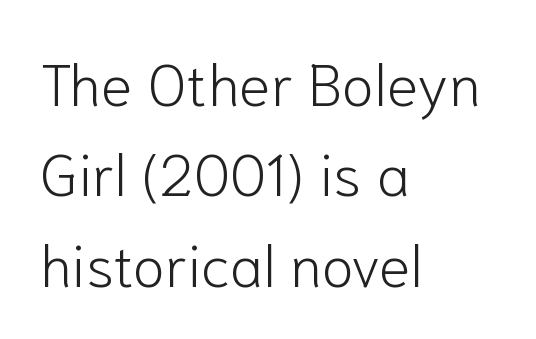
Q: Is the text bold? A: No.
Q: Is the text italic (slanted)? A: No, it is upright.
Q: Is the typeface a serif or a sans-serif typeface? A: Sans-serif.
Q: Is the text underlined? A: No.
Q: How is the paragraph aligned? A: Left-aligned.
Q: Is the spacing between letters normal or unusually wide? A: Normal.
Q: Is the spacing between lines tight, normal or loose? A: Normal.
Q: Width (condensed, normal, or wide)? A: Normal.
Q: Stroke contrast? A: Low.
Q: x-height? A: Medium.
Q: Monospaced? A: No.
